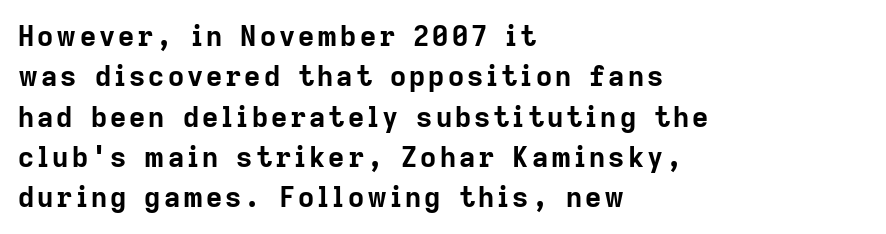
{"serif": "no", "italic": "no", "bold": "yes", "weight": "bold", "width": "normal", "stroke_contrast": "low", "x_height": "medium", "monospaced": "no", "underline": "no", "align": "left", "line_spacing": "normal", "line_spacing_ratio": 1.44, "glyph_px": 28}
